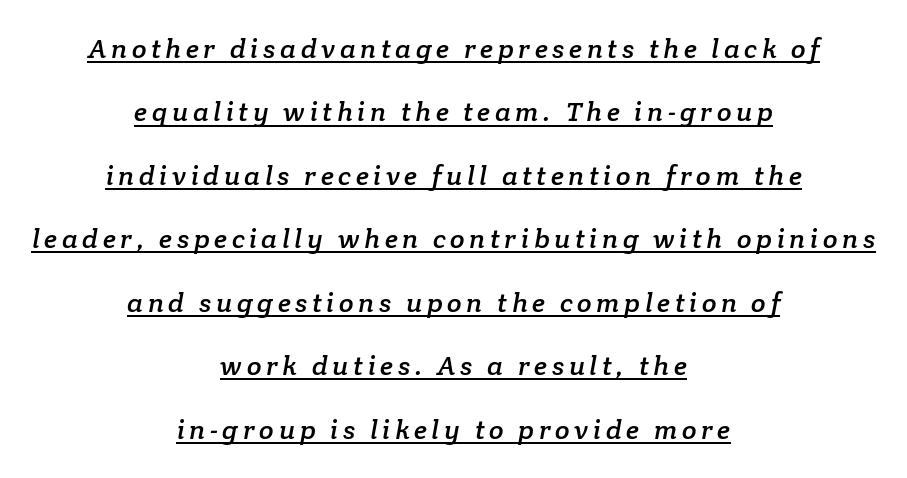
Every word sits above its own underline. These lines stand farther apart than default settings would place them. Caption: multi-line text, centered on the measure.
